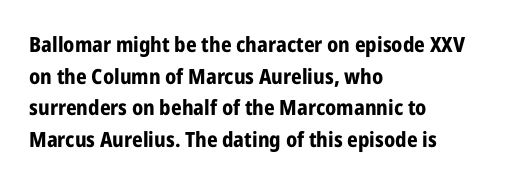
This is roman type, the default non-slanted kind. Observe the ordinary spacing: letters are neighbours, not strangers. The space between consecutive lines is moderate. Leftover space on each line is placed entirely after the last word. The string is rendered with underlining switched off. What weight is shown? A full bold with thick strokes.
